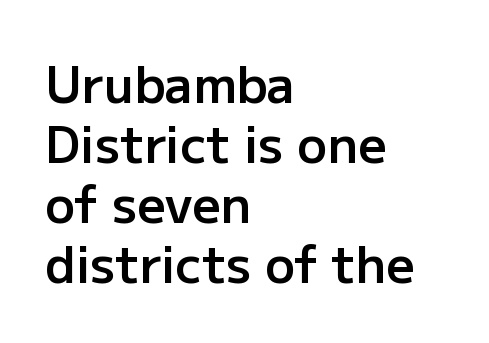
The image shows 50 px semibold sans-serif type, upright; set left-aligned, line spacing 1.2x, normal letter spacing, not underlined; low stroke contrast and a medium x-height.
